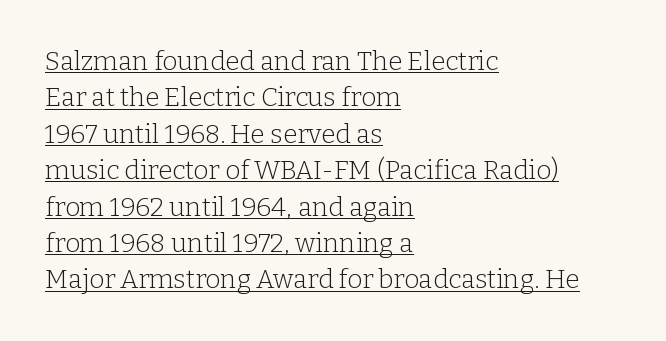
Where is the straight margin? On the left. Rows of type keep a routine distance in the vertical direction. Counters stay open thanks to moderate or lighter strokes. This sample uses an upright cut, with every glyph sitting square on the baseline.
